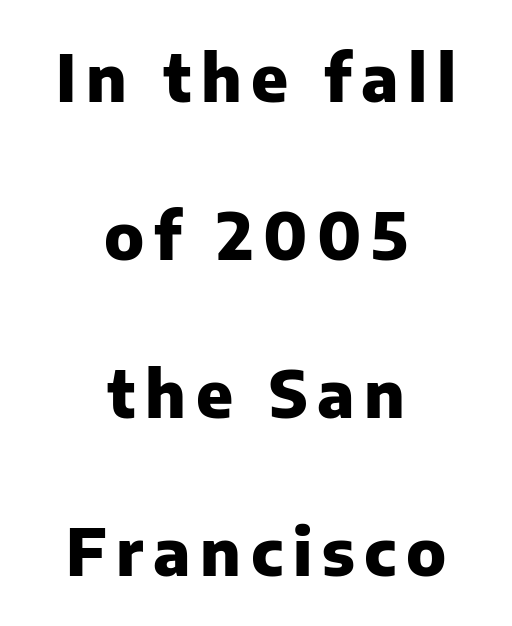
Airy leading. This is sans-serif lettering, the kind often seen on screens and signage. This sample is center-justified, so both line endings float freely. Does the weight exceed regular? Yes, all the way to bold.
